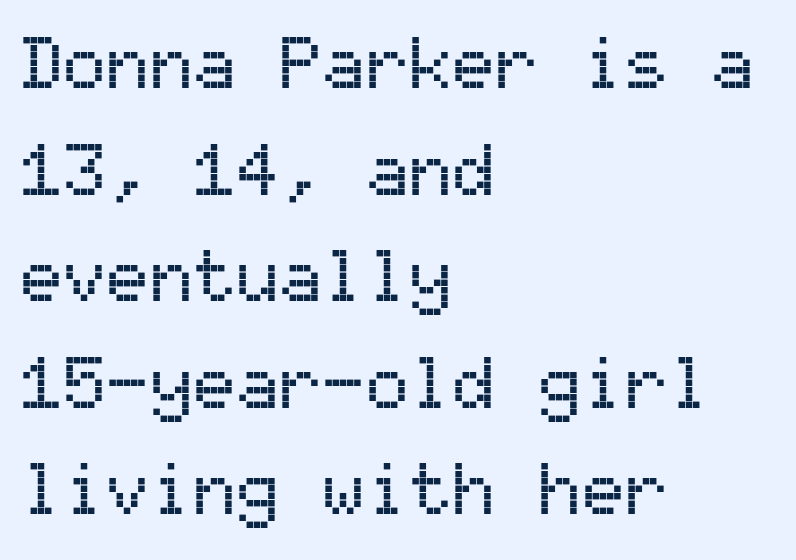
{"serif": "no", "italic": "no", "width": "normal", "stroke_contrast": "medium", "x_height": "medium", "monospaced": "yes", "underline": "no", "align": "left", "line_spacing": "normal", "line_spacing_ratio": 1.48, "letter_spacing": "normal", "letter_spacing_em": 0.0, "glyph_px": 72}
